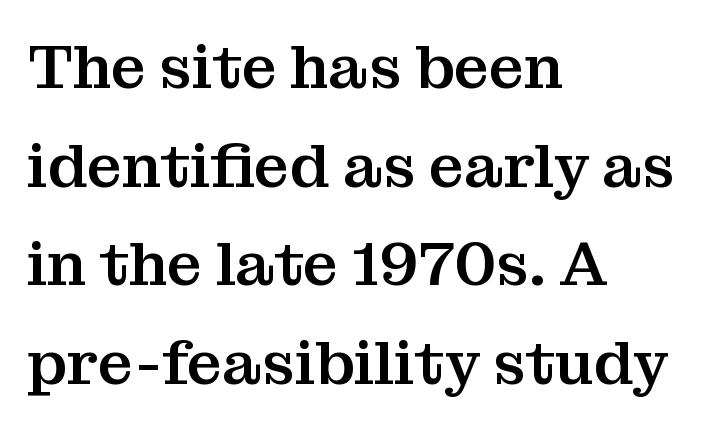
Q: Is the text italic (slanted)? A: No, it is upright.
Q: Is the typeface a serif or a sans-serif typeface? A: Serif.
Q: Is the text underlined? A: No.
Q: How is the paragraph aligned? A: Left-aligned.
Q: Is the spacing between letters normal or unusually wide? A: Normal.
Q: Is the spacing between lines tight, normal or loose? A: Normal.
Q: Width (condensed, normal, or wide)? A: Normal.
Q: Stroke contrast? A: Medium.
Q: x-height? A: Medium.
Q: Monospaced? A: No.
